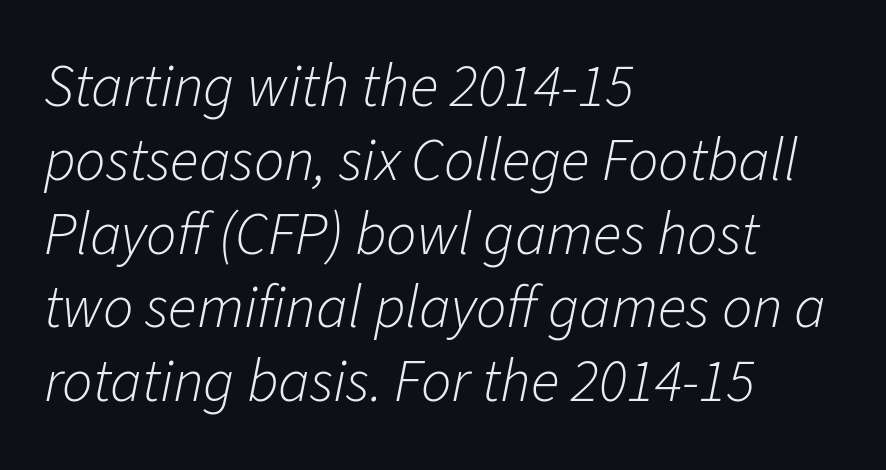
Q: Is the text bold? A: No.
Q: Is the text italic (slanted)? A: Yes, it leans right by about 11 degrees.
Q: Is the text underlined? A: No.
Q: How is the paragraph aligned? A: Left-aligned.
Q: Is the spacing between letters normal or unusually wide? A: Normal.
Q: Width (condensed, normal, or wide)? A: Normal.
Q: Stroke contrast? A: Low.
Q: x-height? A: Medium.
Q: Monospaced? A: No.
